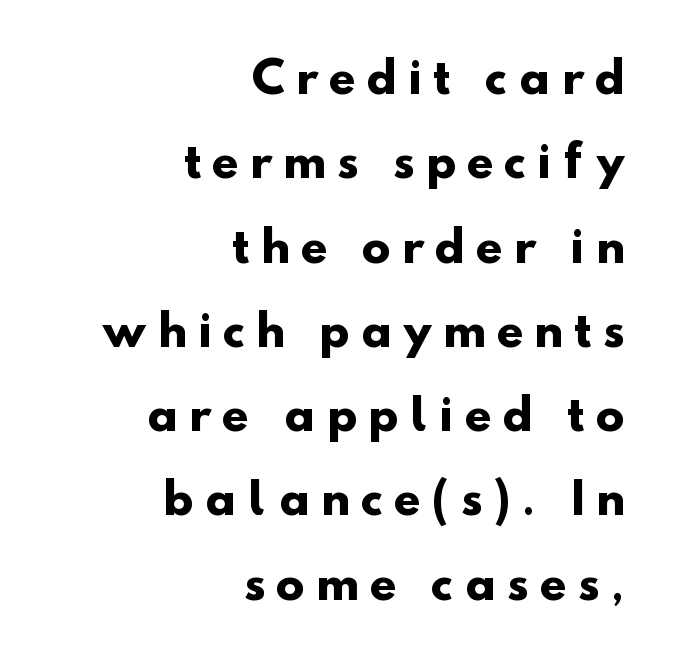
Q: Is the text bold? A: Yes.
Q: Is the typeface a serif or a sans-serif typeface? A: Sans-serif.
Q: Is the text underlined? A: No.
Q: How is the paragraph aligned? A: Right-aligned.
Q: Is the spacing between letters normal or unusually wide? A: Unusually wide.
Q: Is the spacing between lines tight, normal or loose? A: Loose.
Q: Width (condensed, normal, or wide)? A: Normal.
Q: Stroke contrast? A: Low.
Q: x-height? A: Small.
Q: Monospaced? A: No.
